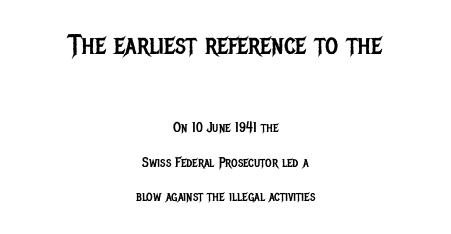
{"serif": "no", "italic": "no", "bold": "no", "weight": "regular", "width": "condensed", "stroke_contrast": "low", "x_height": "large", "monospaced": "no", "underline": "no", "align": "center", "line_spacing": "loose", "line_spacing_ratio": 2.46, "letter_spacing": "normal", "letter_spacing_em": 0.0, "larger_block": "first", "size_ratio": 2.0, "glyph_px": 28}
